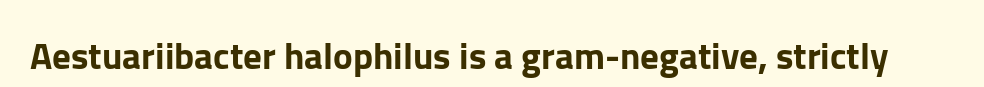
{"serif": "no", "italic": "no", "width": "normal", "stroke_contrast": "low", "x_height": "medium", "monospaced": "no", "underline": "no", "letter_spacing": "normal", "letter_spacing_em": 0.0, "glyph_px": 37}
